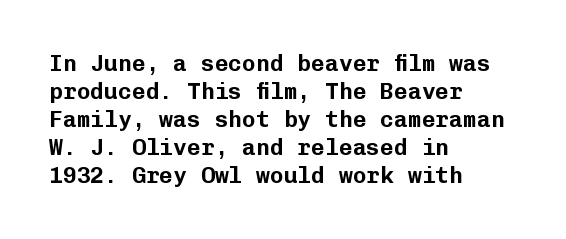
{"italic": "no", "underline": "no", "align": "left", "line_spacing_ratio": 1.22, "letter_spacing": "normal", "letter_spacing_em": 0.0, "glyph_px": 23}
